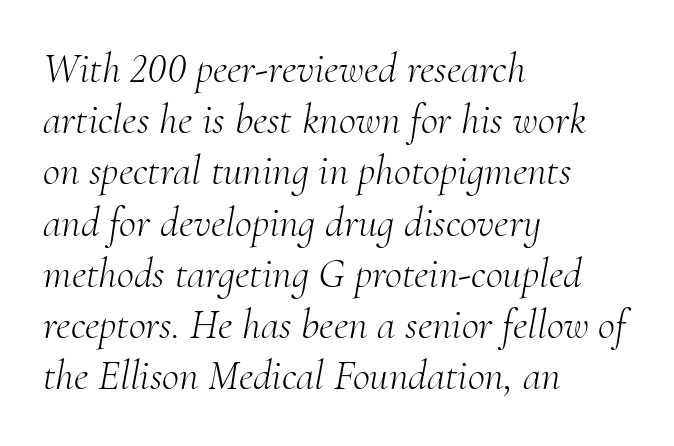
The image shows 42 px light serif type, italic (leaning right); set left-aligned, line spacing 1.22x, normal letter spacing, not underlined; medium stroke contrast and a small x-height.
